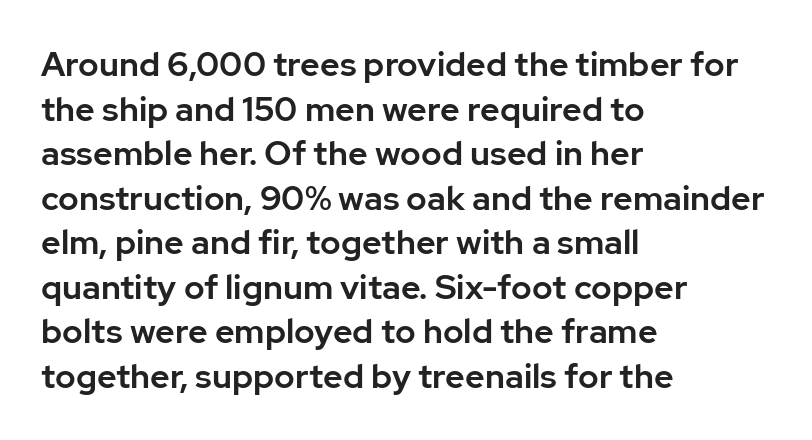
Q: Is the text italic (slanted)? A: No, it is upright.
Q: Is the typeface a serif or a sans-serif typeface? A: Sans-serif.
Q: Is the text underlined? A: No.
Q: How is the paragraph aligned? A: Left-aligned.
Q: Is the spacing between letters normal or unusually wide? A: Normal.
Q: Is the spacing between lines tight, normal or loose? A: Normal.
Q: Width (condensed, normal, or wide)? A: Normal.
Q: Stroke contrast? A: Low.
Q: x-height? A: Medium.
Q: Monospaced? A: No.
